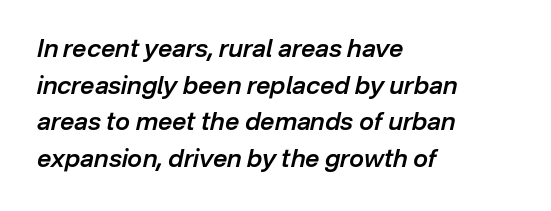
The image shows 25 px text type, italic (leaning right); set left-aligned, normal line spacing (1.47x), normal letter spacing, not underlined.
